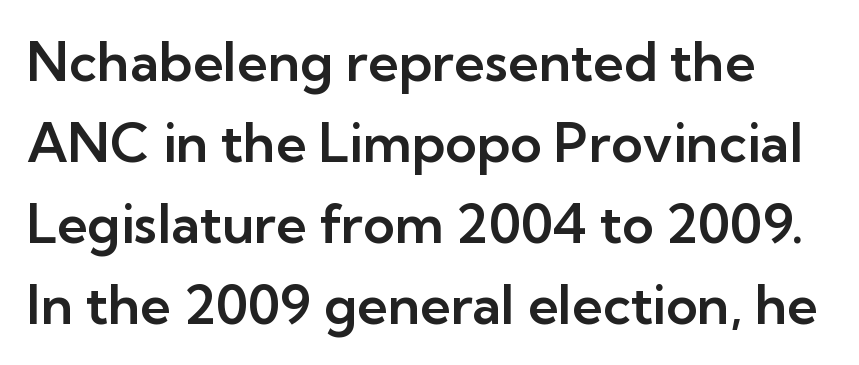
Vertical spacing — default. Glyph-to-glyph distance matches everyday printed text. You can tell it's not italic because the verticals are truly vertical. Has an underline been added? It has not.
